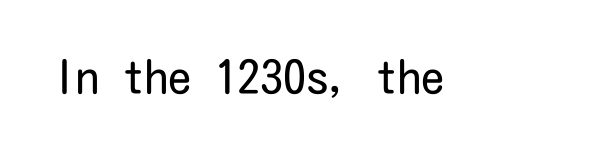
The string is rendered with underlining switched off. This sample uses plain, unmodified letter spacing. The face looks like a standard text weight, possibly lighter. In terms of letterform style, serifs are entirely absent.
